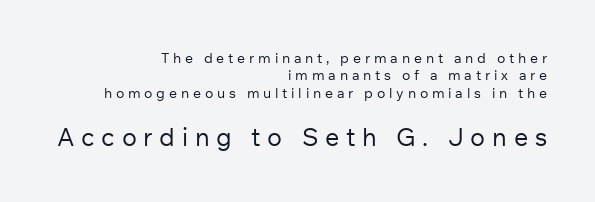
{"italic": "no", "bold": "no", "underline": "no", "align": "right", "line_spacing": "normal", "line_spacing_ratio": 1.25, "letter_spacing": "wide", "letter_spacing_em": 0.27, "larger_block": "second", "size_ratio": 1.79, "glyph_px": 25}
